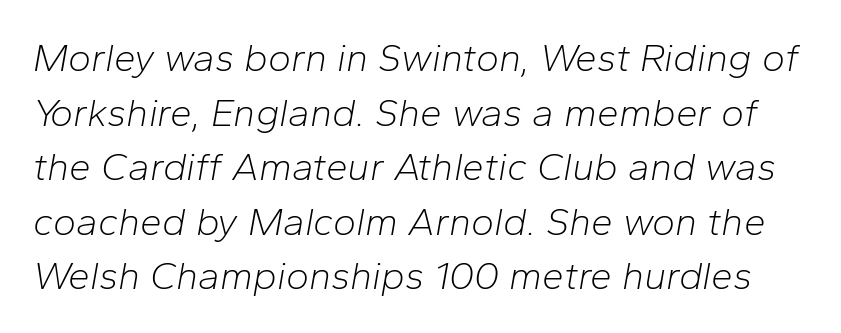
Q: Is the text bold? A: No.
Q: Is the text italic (slanted)? A: Yes, it leans right by about 10 degrees.
Q: Is the text underlined? A: No.
Q: Is the spacing between letters normal or unusually wide? A: Normal.
Q: Is the spacing between lines tight, normal or loose? A: Normal.
Q: Width (condensed, normal, or wide)? A: Normal.
Q: Stroke contrast? A: Low.
Q: x-height? A: Medium.
Q: Monospaced? A: No.
